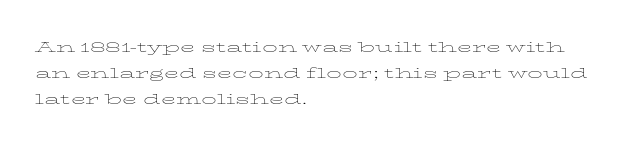
Q: Is the text bold? A: No.
Q: Is the text italic (slanted)? A: No, it is upright.
Q: Is the text underlined? A: No.
Q: How is the paragraph aligned? A: Left-aligned.
Q: Is the spacing between letters normal or unusually wide? A: Normal.
Q: Is the spacing between lines tight, normal or loose? A: Normal.
